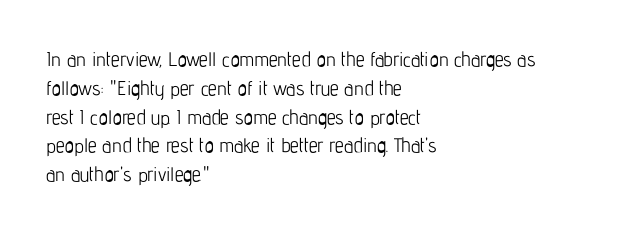
{"italic": "no", "bold": "no", "underline": "no", "align": "left", "line_spacing": "normal", "line_spacing_ratio": 1.44, "letter_spacing": "normal", "letter_spacing_em": 0.0, "glyph_px": 20}
